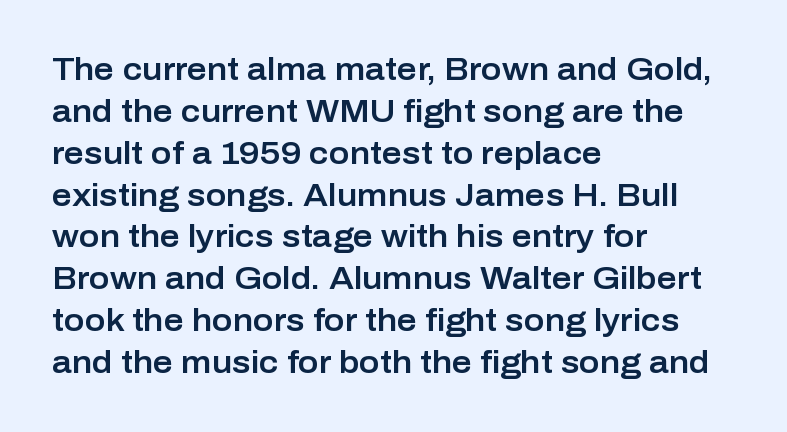
{"serif": "no", "italic": "no", "width": "normal", "stroke_contrast": "low", "x_height": "medium", "monospaced": "no", "underline": "no", "align": "left", "line_spacing": "normal", "line_spacing_ratio": 1.35, "letter_spacing": "normal", "letter_spacing_em": 0.0, "glyph_px": 31}
